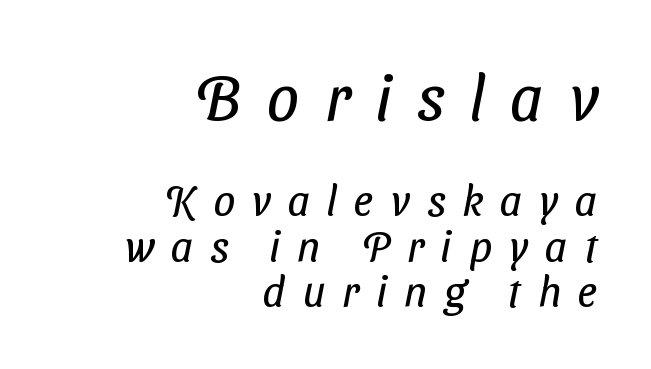
The image shows 64 px regular-weight, condensed sans-serif type; set right-aligned, tight line spacing (1.05x), unusually wide letter spacing (+0.4 em), not underlined; the first (top) block is 1.49x larger; low stroke contrast and a medium x-height.
